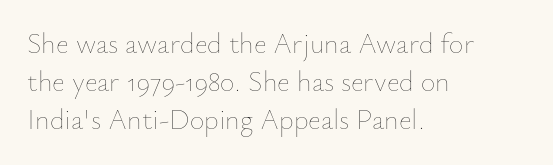
Q: Is the text bold? A: No.
Q: Is the text italic (slanted)? A: No, it is upright.
Q: Is the text underlined? A: No.
Q: How is the paragraph aligned? A: Left-aligned.
Q: Is the spacing between letters normal or unusually wide? A: Normal.
Q: Is the spacing between lines tight, normal or loose? A: Normal.
Q: Width (condensed, normal, or wide)? A: Normal.
Q: Stroke contrast? A: Low.
Q: x-height? A: Small.
Q: Monospaced? A: No.
